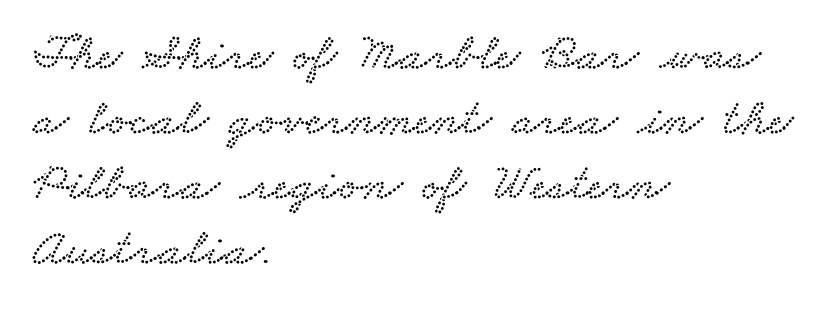
Q: Is the typeface a serif or a sans-serif typeface? A: Serif.
Q: Is the text underlined? A: No.
Q: How is the paragraph aligned? A: Left-aligned.
Q: Is the spacing between letters normal or unusually wide? A: Normal.
Q: Is the spacing between lines tight, normal or loose? A: Normal.
Q: Width (condensed, normal, or wide)? A: Wide.
Q: Stroke contrast? A: Low.
Q: x-height? A: Small.
Q: Monospaced? A: No.
